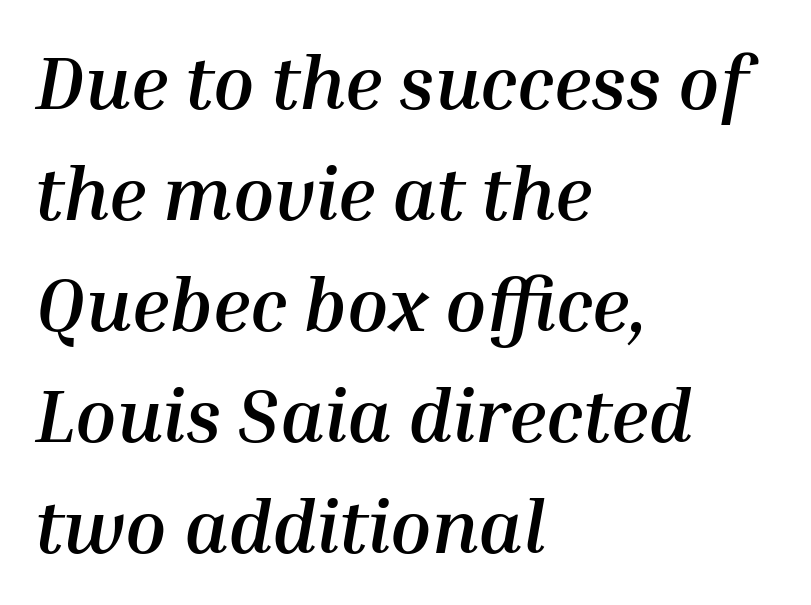
{"italic": "yes", "lean": "right", "slant_degrees": 10, "bold": "yes", "weight": "semibold", "width": "normal", "stroke_contrast": "medium", "x_height": "medium", "monospaced": "no", "underline": "no", "align": "left", "line_spacing": "normal", "line_spacing_ratio": 1.48, "letter_spacing": "normal", "letter_spacing_em": 0.0, "glyph_px": 75}
